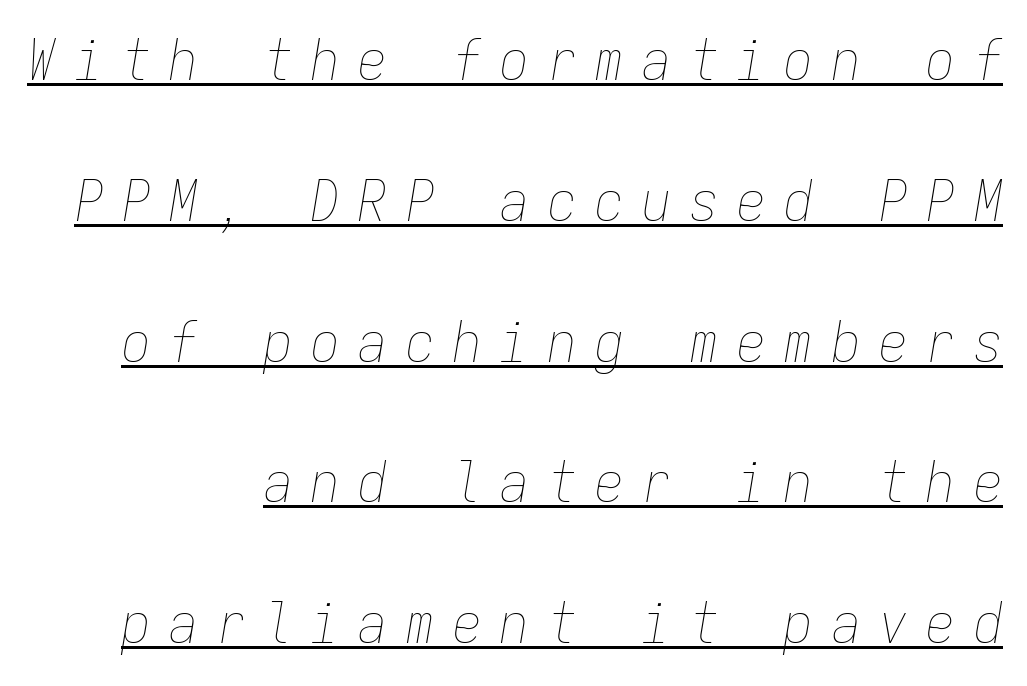
Compared with a typical body face, this is equally light or lighter still. Spacing verdict: monospaced, one width for all characters. The string is rendered with underlining switched on. Notice how the stems are inclined rather than vertical — that's the hallmark of italics. Reading down the column, the eye jumps a long way to each next line.
